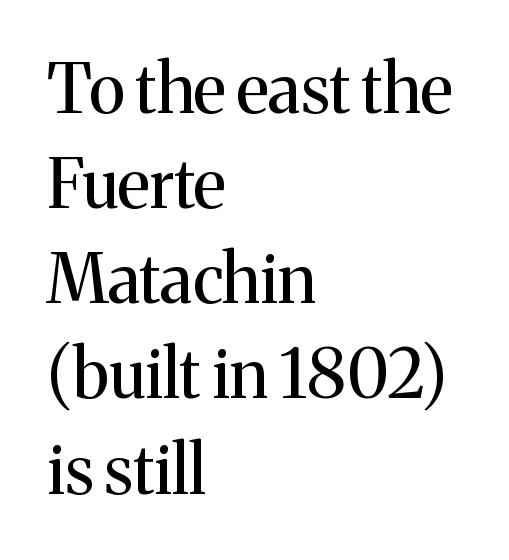
{"serif": "yes", "italic": "no", "bold": "no", "weight": "regular", "width": "normal", "stroke_contrast": "medium", "x_height": "medium", "monospaced": "no", "underline": "no", "align": "left", "line_spacing": "normal", "line_spacing_ratio": 1.42, "letter_spacing": "normal", "letter_spacing_em": 0.0, "glyph_px": 67}
